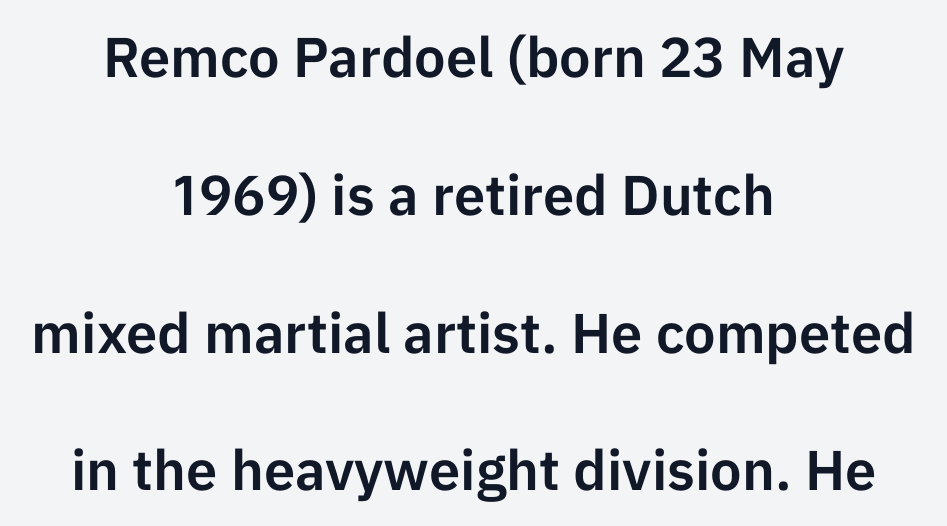
Q: Is the text italic (slanted)? A: No, it is upright.
Q: Is the typeface a serif or a sans-serif typeface? A: Sans-serif.
Q: Is the text underlined? A: No.
Q: How is the paragraph aligned? A: Centered.
Q: Is the spacing between letters normal or unusually wide? A: Normal.
Q: Is the spacing between lines tight, normal or loose? A: Loose.
Q: Width (condensed, normal, or wide)? A: Normal.
Q: Stroke contrast? A: Low.
Q: x-height? A: Medium.
Q: Monospaced? A: No.
